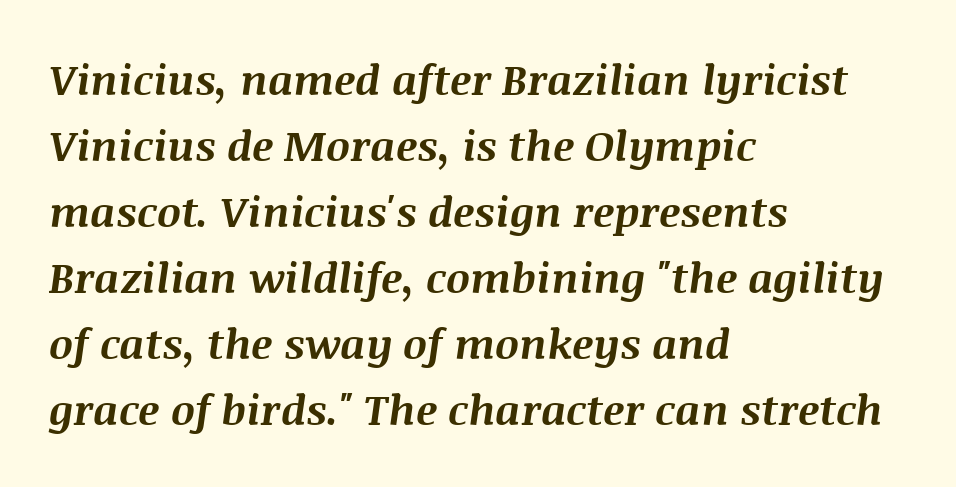
How are the letters spaced? Ordinarily, with no added tracking. Line spacing here is normal. These lines are rendered in a variable-pitch font. The space directly below the letters is spotless. A classic flush-left, rag-right setting is used for this passage. Weight: bold.
